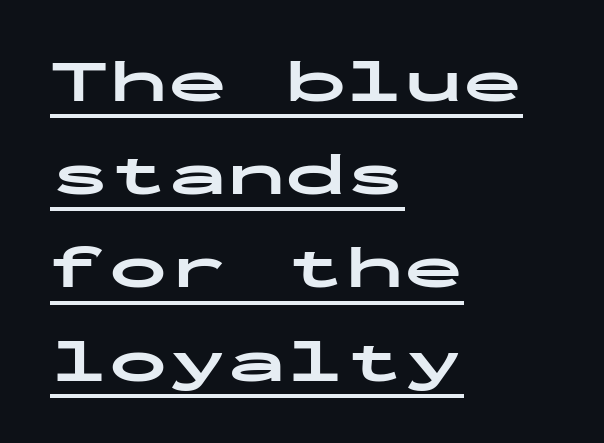
Q: Is the text bold? A: Yes.
Q: Is the text italic (slanted)? A: No, it is upright.
Q: Is the typeface a serif or a sans-serif typeface? A: Sans-serif.
Q: Is the text underlined? A: Yes.
Q: How is the paragraph aligned? A: Left-aligned.
Q: Is the spacing between letters normal or unusually wide? A: Normal.
Q: Is the spacing between lines tight, normal or loose? A: Normal.
Q: Width (condensed, normal, or wide)? A: Wide.
Q: Stroke contrast? A: Low.
Q: x-height? A: Medium.
Q: Monospaced? A: Yes.
